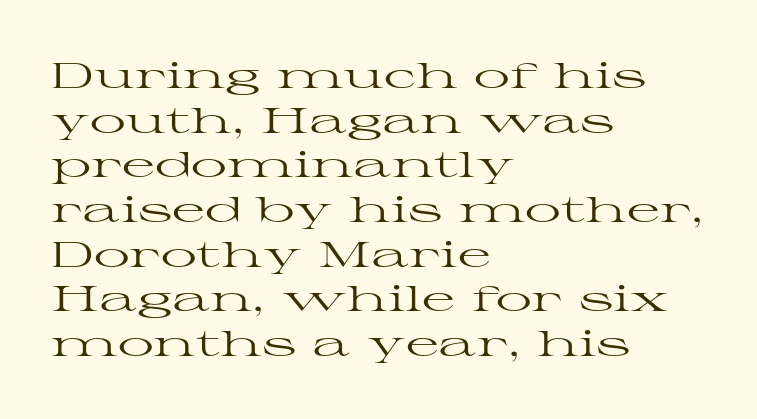
Q: Is the text bold? A: No.
Q: Is the text italic (slanted)? A: No, it is upright.
Q: Is the typeface a serif or a sans-serif typeface? A: Serif.
Q: Is the text underlined? A: No.
Q: How is the paragraph aligned? A: Left-aligned.
Q: Is the spacing between letters normal or unusually wide? A: Normal.
Q: Width (condensed, normal, or wide)? A: Wide.
Q: Stroke contrast? A: High.
Q: x-height? A: Medium.
Q: Monospaced? A: No.
